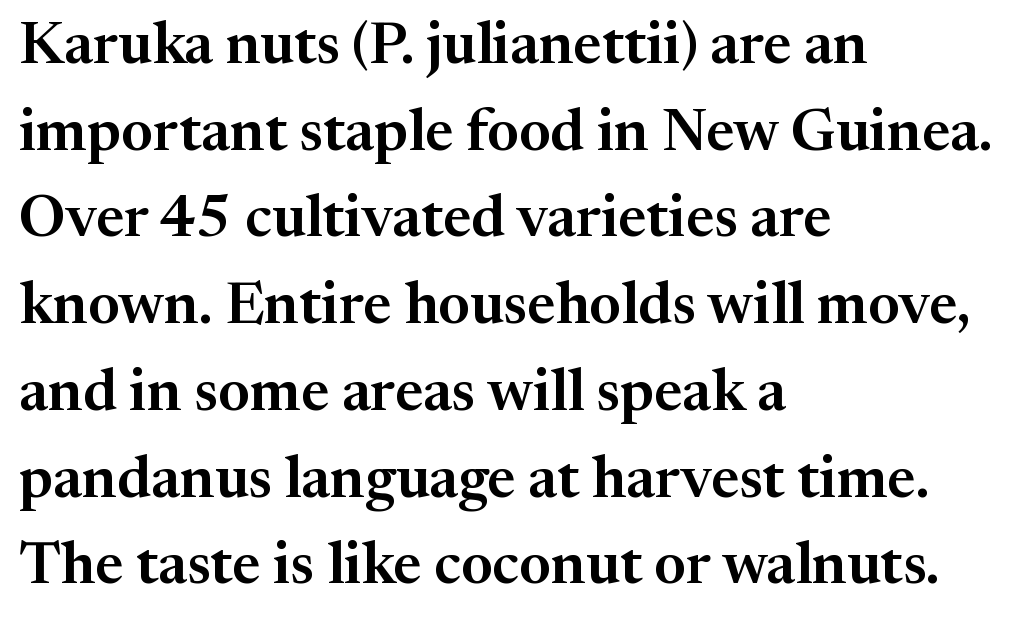
Q: Is the text italic (slanted)? A: No, it is upright.
Q: Is the typeface a serif or a sans-serif typeface? A: Serif.
Q: Is the text underlined? A: No.
Q: How is the paragraph aligned? A: Left-aligned.
Q: Is the spacing between letters normal or unusually wide? A: Normal.
Q: Is the spacing between lines tight, normal or loose? A: Normal.
Q: Width (condensed, normal, or wide)? A: Normal.
Q: Stroke contrast? A: Medium.
Q: x-height? A: Medium.
Q: Monospaced? A: No.
